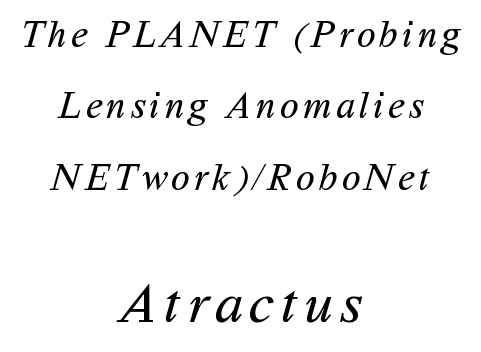
The image shows 57 px regular-weight sans-serif type; set centered, line spacing 1.88x, not underlined; the second (bottom) block is 1.5x larger; medium stroke contrast and a medium x-height.
